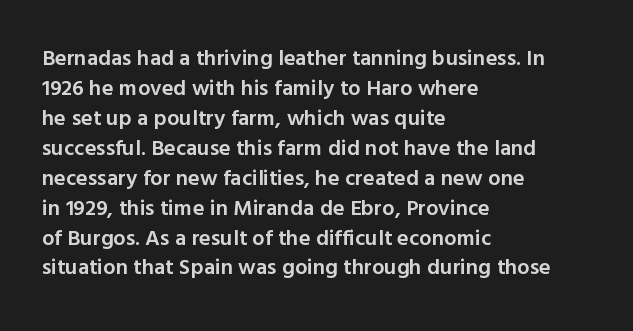
In terms of letterspacing, this is plain default setting. Underlining? Definitely not there. The rendering anchors every line to the left-hand side. Style check: upright.
